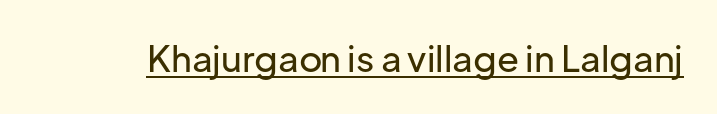
Q: Is the text italic (slanted)? A: No, it is upright.
Q: Is the typeface a serif or a sans-serif typeface? A: Sans-serif.
Q: Is the text underlined? A: Yes.
Q: Is the spacing between letters normal or unusually wide? A: Normal.
Q: Width (condensed, normal, or wide)? A: Normal.
Q: Stroke contrast? A: Low.
Q: x-height? A: Medium.
Q: Monospaced? A: No.
